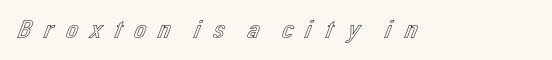
{"underline": "no", "letter_spacing": "wide", "letter_spacing_em": 0.29, "glyph_px": 27}
